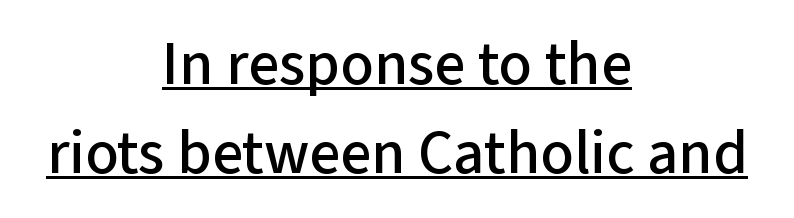
Is this a fixed-width face? No — the glyphs have proportional, varying widths. These characters rest on top of a visible drawn line. Caption: multi-line text, centered on the measure. Notice how the stems are strictly vertical — no italics here. Quick note: interline space is typical.
